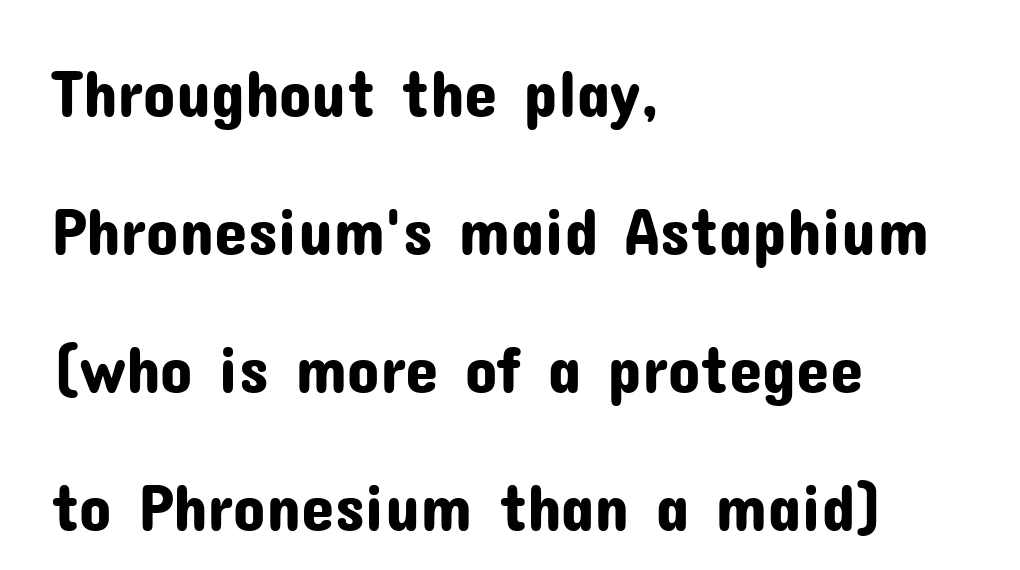
What's the leading like? Stretched, with rows far apart. Beneath every word, the page is bare. The face used here is proportionally spaced, like ordinary book or web type. Does the type have serifs? No, each stem ends abruptly. The paragraph has a hard left edge and a soft right edge. You can tell it's not italic because the verticals are truly vertical.
